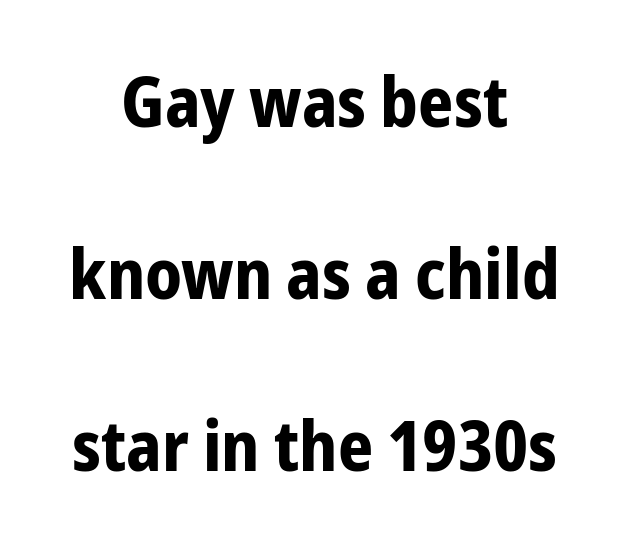
{"serif": "no", "italic": "no", "bold": "yes", "weight": "bold", "width": "condensed", "stroke_contrast": "low", "x_height": "medium", "monospaced": "no", "underline": "no", "align": "center", "line_spacing": "loose", "line_spacing_ratio": 2.49, "letter_spacing": "normal", "letter_spacing_em": 0.0, "glyph_px": 69}
